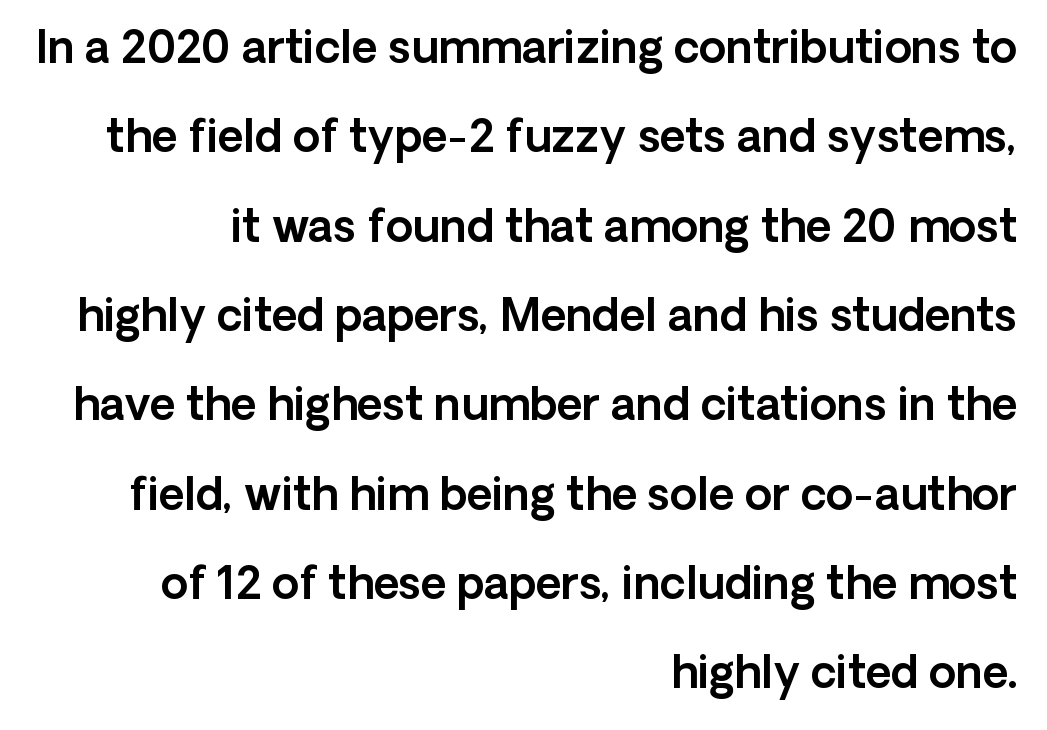
Notice how the stems are strictly vertical — no italics here. This rendering features lettering with no underline. A sans-serif font was chosen for this passage. The vertical gap from one line to the next is large. One-word summary of the alignment: right. Each letter keeps its own natural width here, so spacing adapts to shape.
